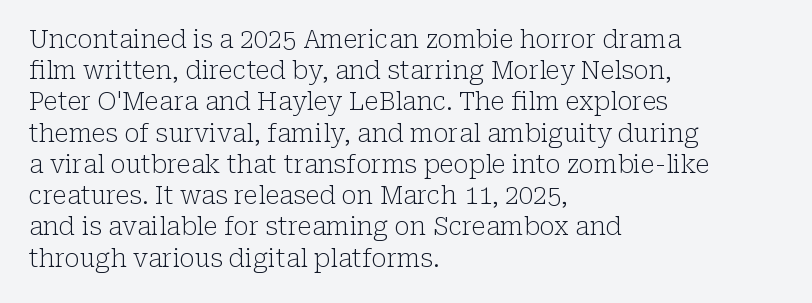
{"italic": "no", "bold": "no", "underline": "no", "align": "left", "line_spacing": "normal", "line_spacing_ratio": 1.25, "letter_spacing": "normal", "letter_spacing_em": 0.0, "glyph_px": 25}
